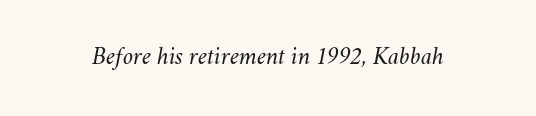
These lines keep a tight, regular rhythm from letter to letter. The area under the type is left untouched. Is the type heavy? It reads as light-to-regular instead. The rendering applies a slant to the glyphs.
